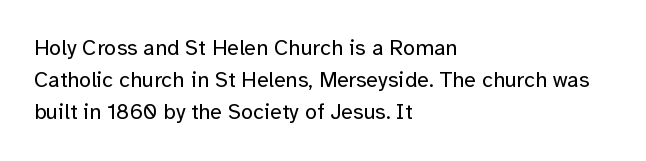
Q: Is the text bold? A: No.
Q: Is the text italic (slanted)? A: No, it is upright.
Q: Is the text underlined? A: No.
Q: How is the paragraph aligned? A: Left-aligned.
Q: Is the spacing between letters normal or unusually wide? A: Normal.
Q: Is the spacing between lines tight, normal or loose? A: Normal.
